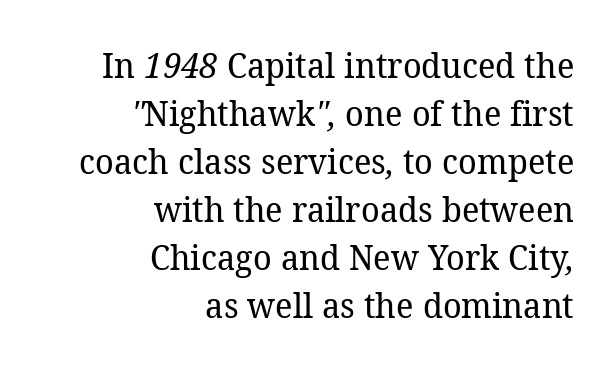
{"serif": "yes", "bold": "no", "weight": "regular", "width": "normal", "stroke_contrast": "low", "x_height": "medium", "monospaced": "no", "underline": "no", "align": "right", "line_spacing": "normal", "line_spacing_ratio": 1.37, "letter_spacing": "normal", "letter_spacing_em": 0.0, "glyph_px": 35}
